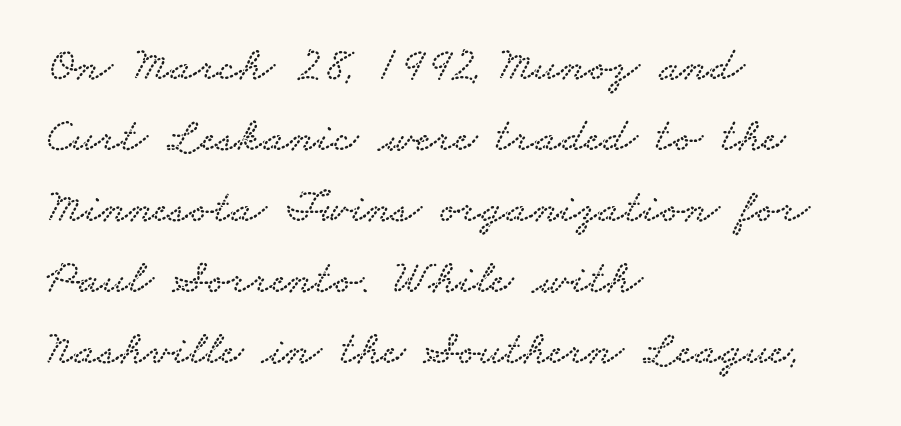
The image shows 48 px wide serif type; set left-aligned, normal line spacing (1.48x), normal letter spacing, not underlined; low stroke contrast and a small x-height.
